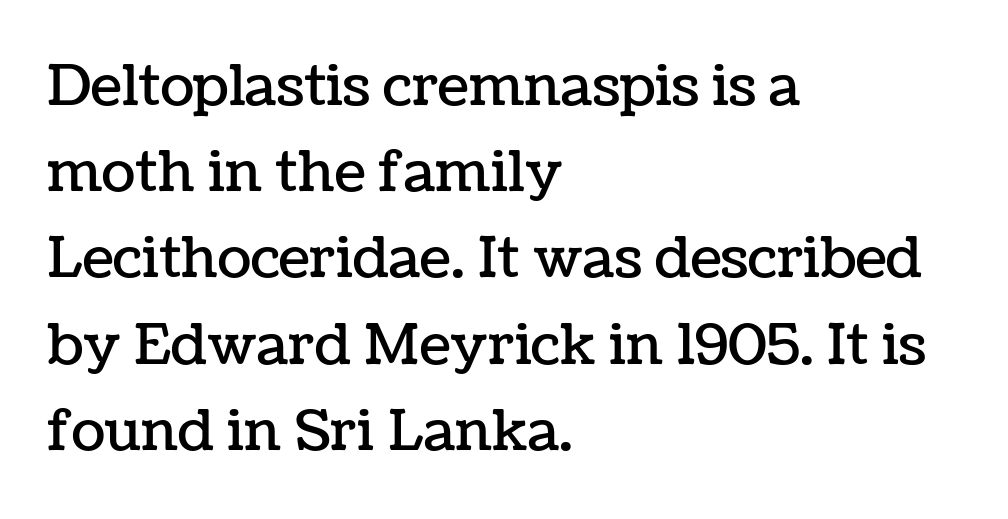
Q: Is the text italic (slanted)? A: No, it is upright.
Q: Is the text underlined? A: No.
Q: How is the paragraph aligned? A: Left-aligned.
Q: Is the spacing between letters normal or unusually wide? A: Normal.
Q: Is the spacing between lines tight, normal or loose? A: Normal.
Q: Width (condensed, normal, or wide)? A: Normal.
Q: Stroke contrast? A: Low.
Q: x-height? A: Medium.
Q: Monospaced? A: No.
